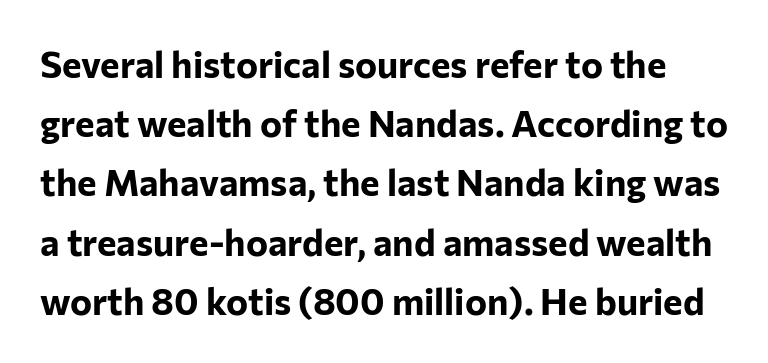
The image shows 37 px bold sans-serif type, upright; set normal line spacing (1.6x), normal letter spacing, not underlined; low stroke contrast and a medium x-height.
